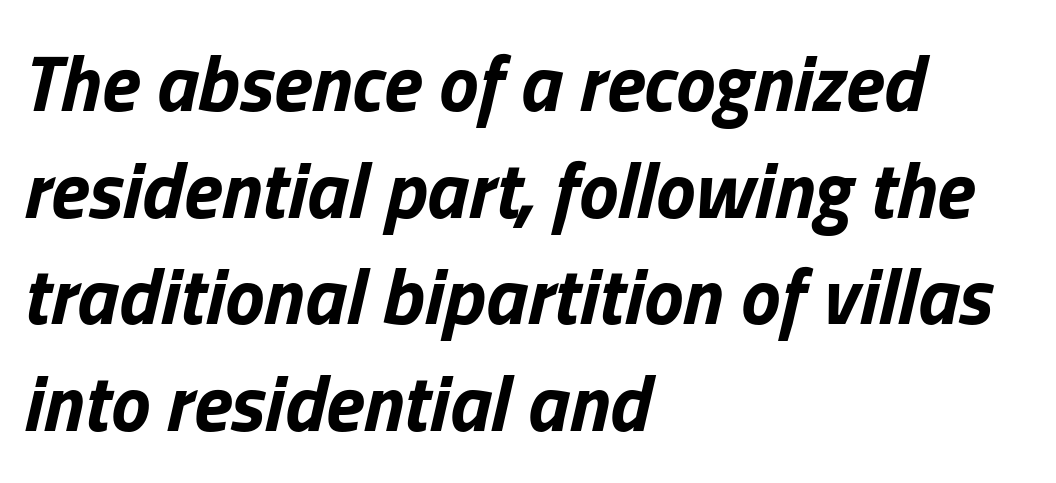
{"italic": "yes", "lean": "right", "slant_degrees": 13, "bold": "yes", "weight": "bold", "width": "normal", "stroke_contrast": "low", "x_height": "medium", "monospaced": "no", "underline": "no", "align": "left", "line_spacing": "normal", "line_spacing_ratio": 1.35, "letter_spacing": "normal", "letter_spacing_em": 0.0, "glyph_px": 79}
